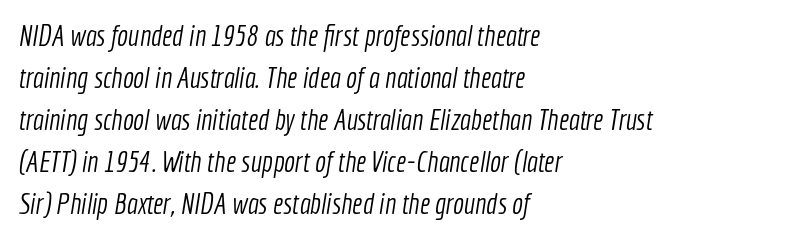
Q: Is the text bold? A: No.
Q: Is the typeface a serif or a sans-serif typeface? A: Sans-serif.
Q: Is the text underlined? A: No.
Q: How is the paragraph aligned? A: Left-aligned.
Q: Is the spacing between letters normal or unusually wide? A: Normal.
Q: Is the spacing between lines tight, normal or loose? A: Normal.
Q: Width (condensed, normal, or wide)? A: Condensed.
Q: x-height? A: Medium.
Q: Monospaced? A: No.
